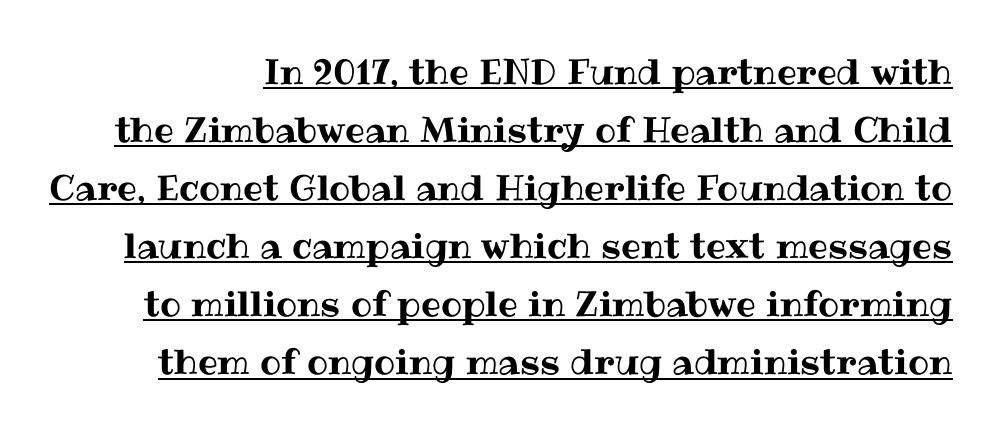
Spacing verdict: proportional, widths tailored to each character. No extra tracking has been applied to these lines. You can tell it's not italic because the verticals are truly vertical. Each new line begins a customary step beneath the previous one.
